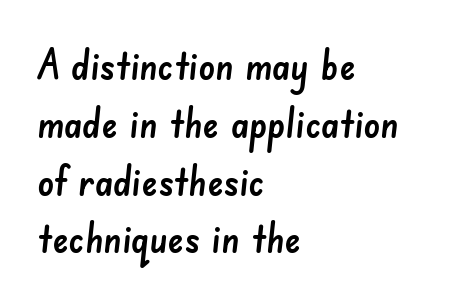
Q: Is the typeface a serif or a sans-serif typeface? A: Sans-serif.
Q: Is the text underlined? A: No.
Q: How is the paragraph aligned? A: Left-aligned.
Q: Is the spacing between letters normal or unusually wide? A: Normal.
Q: Is the spacing between lines tight, normal or loose? A: Normal.
Q: Width (condensed, normal, or wide)? A: Normal.
Q: Stroke contrast? A: Low.
Q: x-height? A: Small.
Q: Monospaced? A: No.
